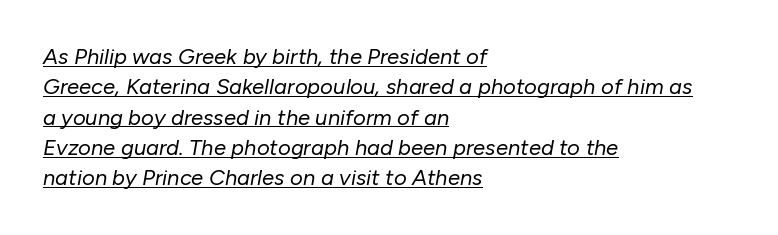
The typesetter has applied underlining to the passage shown. Letter spacing: default. Interline gaps are of average width in this sample. Italic? Definitely — the glyphs are oblique. Is the stroke heavy? The answer is a plain regular-or-lighter.
